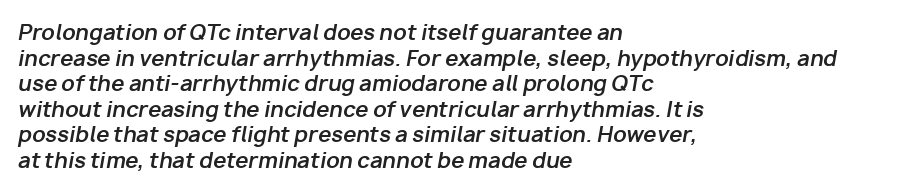
{"italic": "yes", "lean": "right", "slant_degrees": 10, "bold": "yes", "underline": "no", "align": "left", "line_spacing_ratio": 1.22, "letter_spacing": "normal", "letter_spacing_em": 0.0, "glyph_px": 21}
